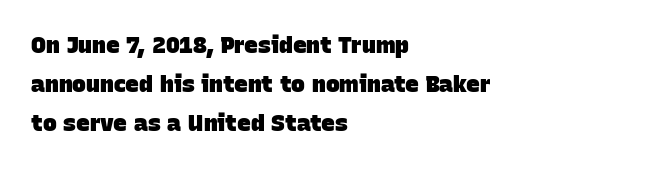
Regarding leading, the lines here are spaced in the standard way. Tracking here is standard; glyphs follow each other at the usual distance. A bare baseline throughout the passage. On the weight axis this lands at bold, roughly 700.
